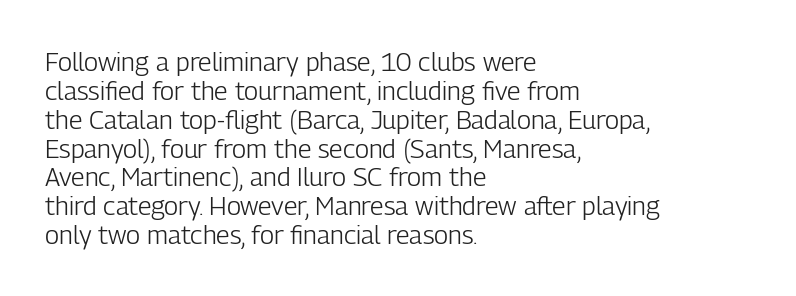
What's the leading like? Squeezed, with rows nearly overlapping. Posture: straight, roman, zero tilt. Nothing unusual about the tracking: characters are spaced as the font intends. The area under the type is left untouched.
